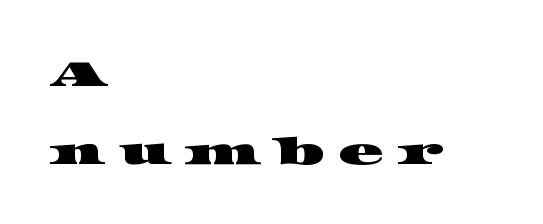
This sample uses expanded letter spacing, leaving extra air between glyphs. Each letter keeps its own natural width here, so spacing adapts to shape. Interline gaps are noticeably wide in this sample. The specimen omits any rule beneath the text block's lines. Notice how the passage keeps a crisp vertical edge on the left only. The characters display serif detailing at their extremities.
